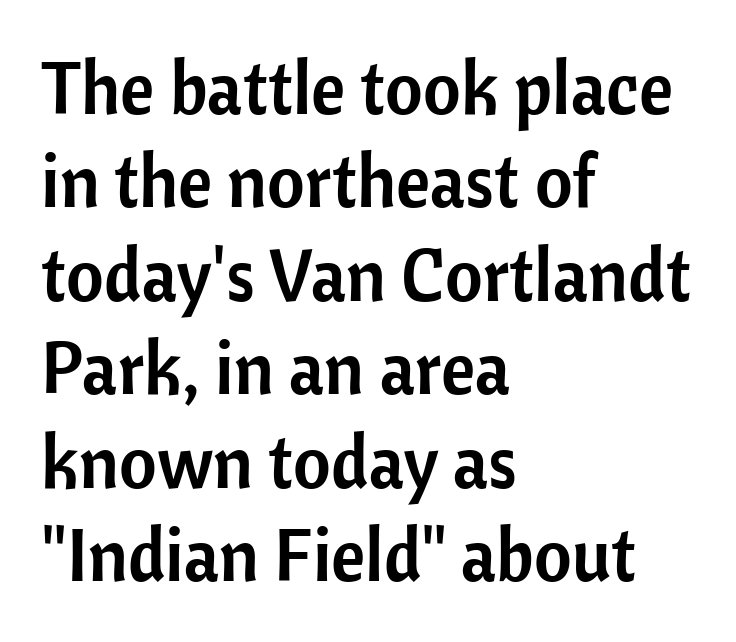
{"serif": "no", "italic": "no", "width": "normal", "stroke_contrast": "low", "x_height": "medium", "monospaced": "no", "underline": "no", "align": "left", "line_spacing": "normal", "line_spacing_ratio": 1.28, "letter_spacing": "normal", "letter_spacing_em": 0.0, "glyph_px": 73}
